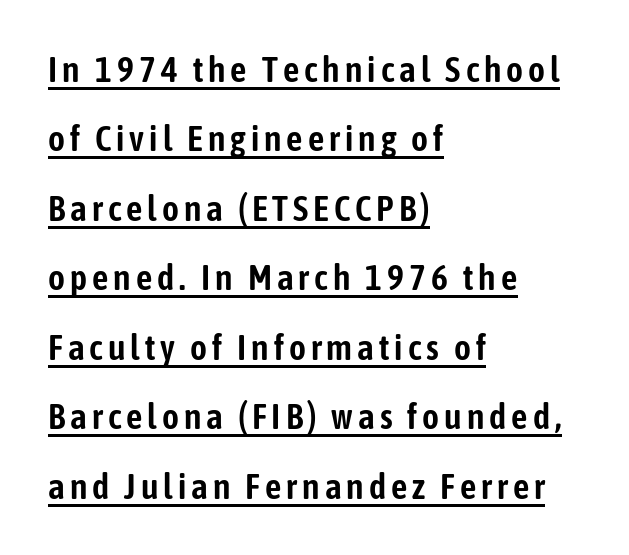
Style check: upright. This block would shrink considerably if given ordinary leading; it's expanded now. Serifs: no, the terminals of the letterforms are clean. Underlining? Definitely there.
